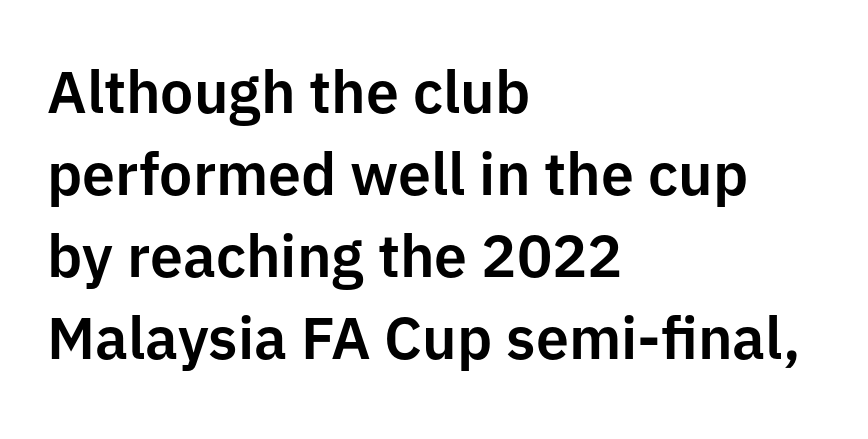
{"serif": "no", "italic": "no", "width": "normal", "stroke_contrast": "low", "x_height": "medium", "monospaced": "no", "underline": "no", "align": "left", "line_spacing": "normal", "line_spacing_ratio": 1.39, "letter_spacing": "normal", "letter_spacing_em": 0.0, "glyph_px": 59}
